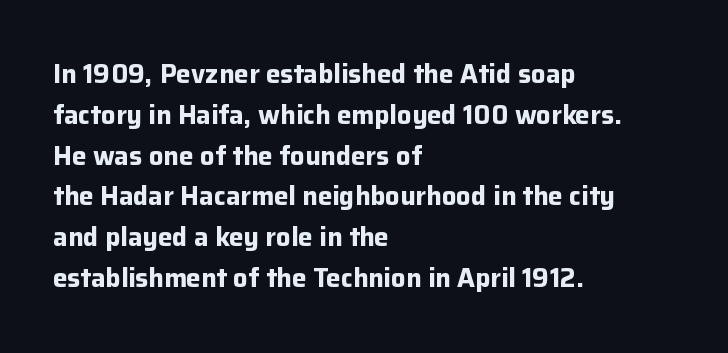
{"italic": "no", "bold": "yes", "underline": "no", "align": "left", "line_spacing": "normal", "line_spacing_ratio": 1.57, "letter_spacing": "normal", "letter_spacing_em": 0.0, "glyph_px": 26}
